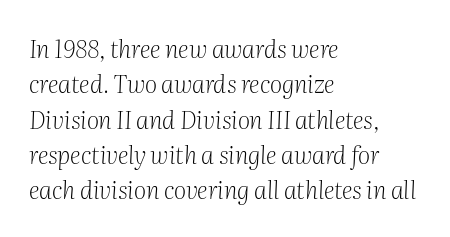
Q: Is the text bold? A: No.
Q: Is the text italic (slanted)? A: Yes, it leans right by about 2 degrees.
Q: Is the text underlined? A: No.
Q: How is the paragraph aligned? A: Left-aligned.
Q: Is the spacing between letters normal or unusually wide? A: Normal.
Q: Is the spacing between lines tight, normal or loose? A: Normal.
